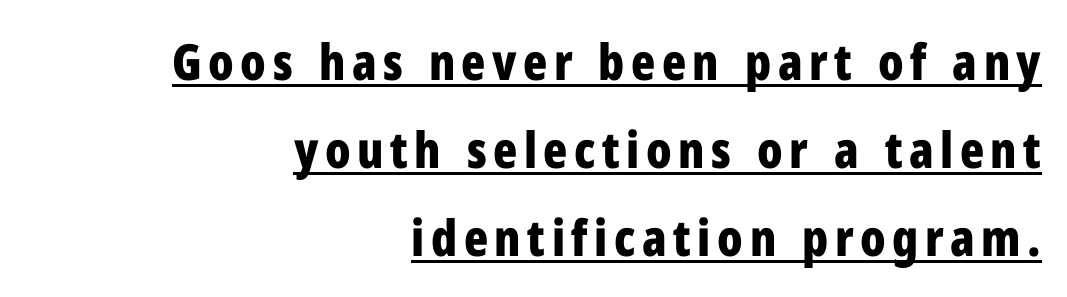
Q: Is the text bold? A: Yes.
Q: Is the text italic (slanted)? A: No, it is upright.
Q: Is the typeface a serif or a sans-serif typeface? A: Sans-serif.
Q: Is the text underlined? A: Yes.
Q: How is the paragraph aligned? A: Right-aligned.
Q: Width (condensed, normal, or wide)? A: Condensed.
Q: Stroke contrast? A: Low.
Q: x-height? A: Medium.
Q: Monospaced? A: No.
